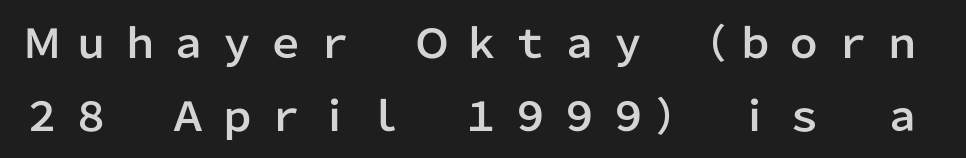
The image shows 40 px sans-serif type, upright; set line spacing 1.82x, unusually wide letter spacing (+0.22 em), not underlined; low stroke contrast and a medium x-height.
